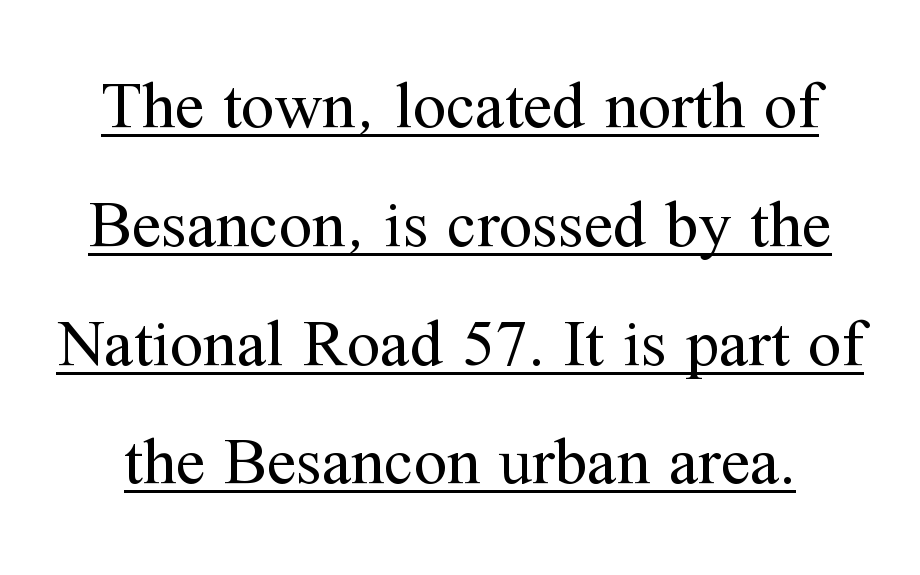
Q: Is the text bold? A: No.
Q: Is the text italic (slanted)? A: No, it is upright.
Q: Is the typeface a serif or a sans-serif typeface? A: Serif.
Q: Is the text underlined? A: Yes.
Q: Is the spacing between letters normal or unusually wide? A: Normal.
Q: Width (condensed, normal, or wide)? A: Normal.
Q: Stroke contrast? A: Medium.
Q: x-height? A: Medium.
Q: Monospaced? A: No.
